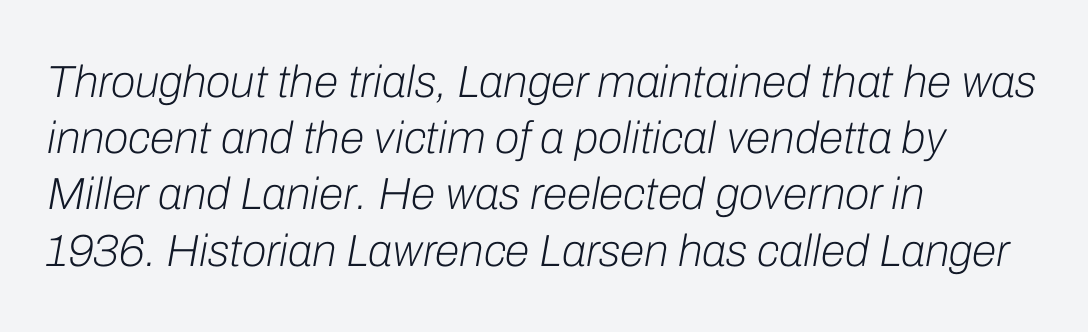
{"italic": "yes", "lean": "right", "slant_degrees": 10, "bold": "no", "weight": "light", "width": "normal", "stroke_contrast": "low", "x_height": "medium", "monospaced": "no", "underline": "no", "align": "left", "line_spacing": "normal", "line_spacing_ratio": 1.25, "letter_spacing": "normal", "letter_spacing_em": 0.0, "glyph_px": 45}
